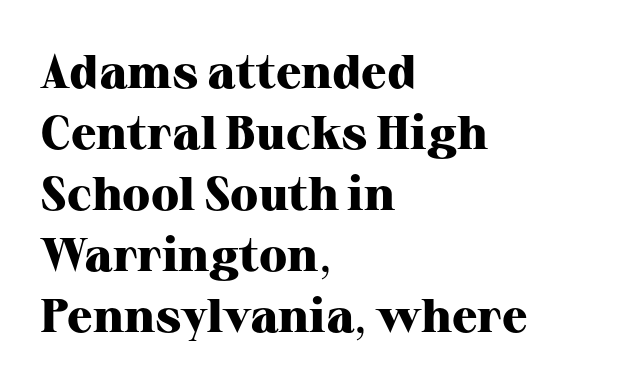
{"serif": "yes", "italic": "no", "bold": "yes", "weight": "heavy", "width": "normal", "stroke_contrast": "high", "x_height": "medium", "monospaced": "no", "underline": "no", "align": "left", "line_spacing": "normal", "line_spacing_ratio": 1.3, "letter_spacing": "normal", "letter_spacing_em": 0.0, "glyph_px": 47}
